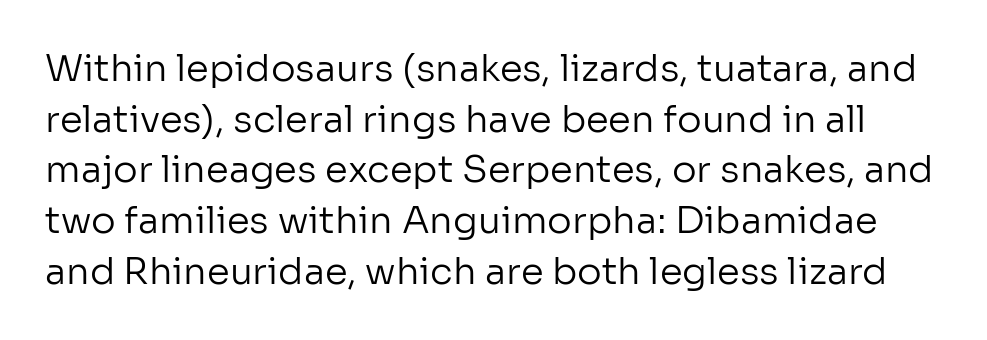
Q: Is the text bold? A: No.
Q: Is the text italic (slanted)? A: No, it is upright.
Q: Is the typeface a serif or a sans-serif typeface? A: Sans-serif.
Q: Is the text underlined? A: No.
Q: Is the spacing between letters normal or unusually wide? A: Normal.
Q: Is the spacing between lines tight, normal or loose? A: Normal.
Q: Width (condensed, normal, or wide)? A: Normal.
Q: Stroke contrast? A: Low.
Q: x-height? A: Medium.
Q: Monospaced? A: No.
